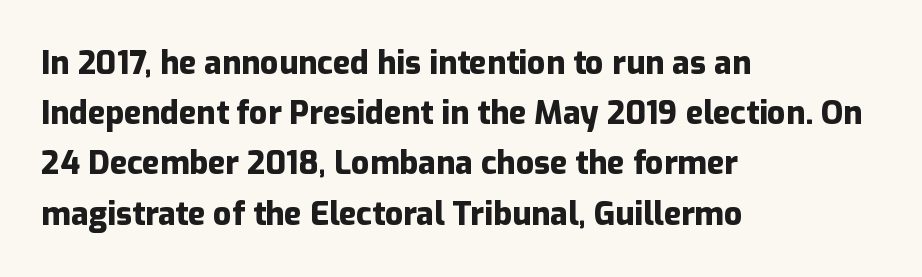
Q: Is the text bold? A: Yes.
Q: Is the text italic (slanted)? A: No, it is upright.
Q: Is the typeface a serif or a sans-serif typeface? A: Sans-serif.
Q: Is the text underlined? A: No.
Q: How is the paragraph aligned? A: Left-aligned.
Q: Is the spacing between letters normal or unusually wide? A: Normal.
Q: Is the spacing between lines tight, normal or loose? A: Normal.
Q: Width (condensed, normal, or wide)? A: Normal.
Q: Stroke contrast? A: Low.
Q: x-height? A: Medium.
Q: Monospaced? A: No.
